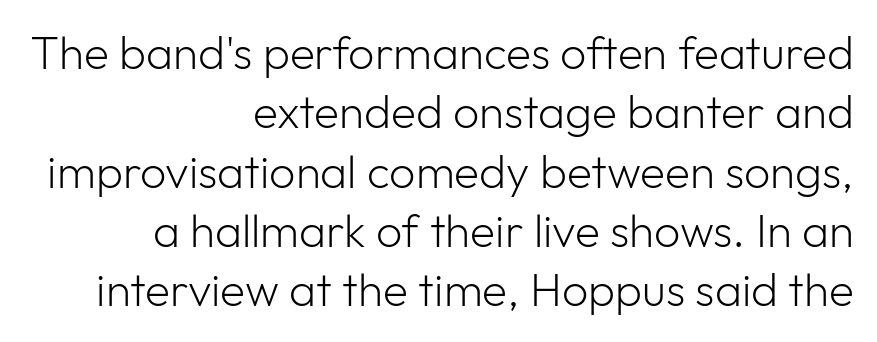
Just letters on the line, the space beneath them empty. The leading is moderate, giving the passage an even texture. Ink coverage per letter is moderate at most. Tall strokes in this sample are plumb rather than angled. Caption: multi-line text, flush right, ragged left. The letters advance in unequal steps, a hallmark of proportional type.
